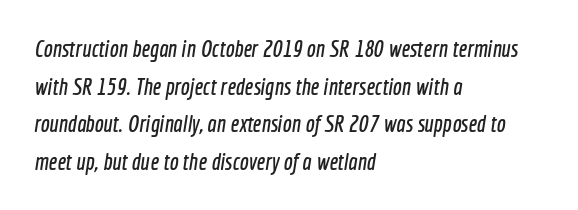
{"underline": "no", "align": "left", "line_spacing": "normal", "line_spacing_ratio": 1.57, "letter_spacing": "normal", "letter_spacing_em": 0.0, "glyph_px": 24}
